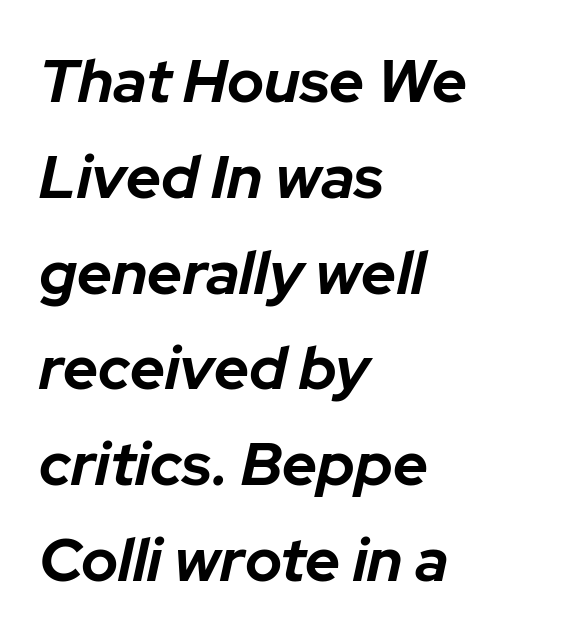
Q: Is the text bold? A: Yes.
Q: Is the text italic (slanted)? A: Yes, it leans right by about 12 degrees.
Q: Is the text underlined? A: No.
Q: How is the paragraph aligned? A: Left-aligned.
Q: Is the spacing between letters normal or unusually wide? A: Normal.
Q: Is the spacing between lines tight, normal or loose? A: Normal.
Q: Width (condensed, normal, or wide)? A: Normal.
Q: Stroke contrast? A: Low.
Q: x-height? A: Medium.
Q: Monospaced? A: No.
